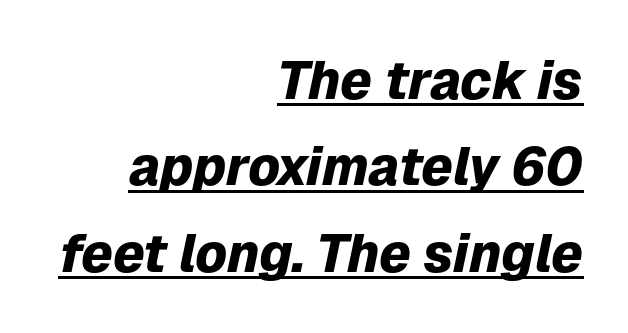
Notice how a bar underscores the lettering throughout. Each letter keeps its own natural width here, so spacing adapts to shape. A flush-right, rag-left setting is used for this passage. Is the letter spacing exaggerated? No — it looks like the ordinary default. Weight: bold.
